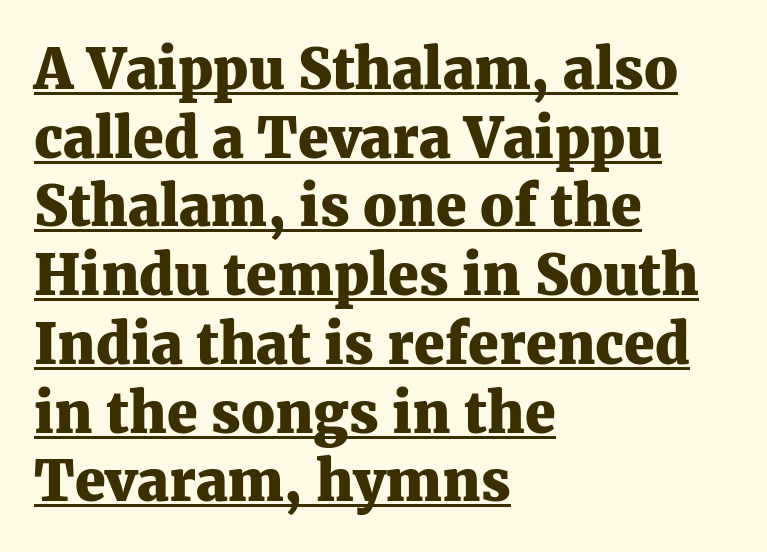
Q: Is the text bold? A: Yes.
Q: Is the text italic (slanted)? A: No, it is upright.
Q: Is the typeface a serif or a sans-serif typeface? A: Serif.
Q: Is the text underlined? A: Yes.
Q: How is the paragraph aligned? A: Left-aligned.
Q: Is the spacing between letters normal or unusually wide? A: Normal.
Q: Is the spacing between lines tight, normal or loose? A: Normal.
Q: Width (condensed, normal, or wide)? A: Normal.
Q: Stroke contrast? A: Medium.
Q: x-height? A: Medium.
Q: Monospaced? A: No.
